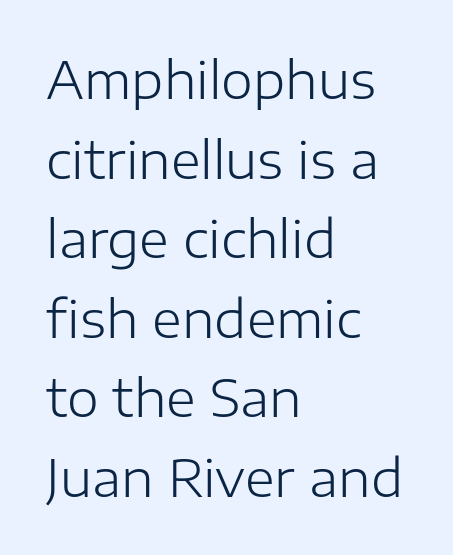
The image shows 51 px light sans-serif type, upright; set left-aligned, normal line spacing (1.56x), normal letter spacing, not underlined; low stroke contrast and a medium x-height.
